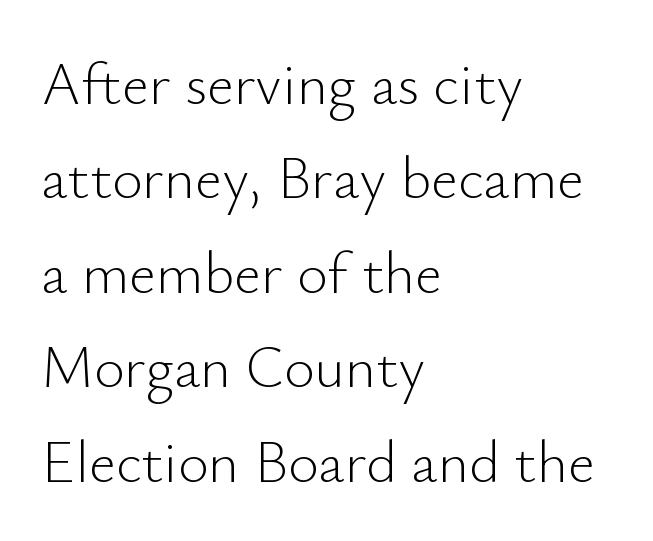
The image shows 59 px light sans-serif type, upright; set left-aligned, normal line spacing (1.6x), normal letter spacing, not underlined; low stroke contrast and a small x-height.
